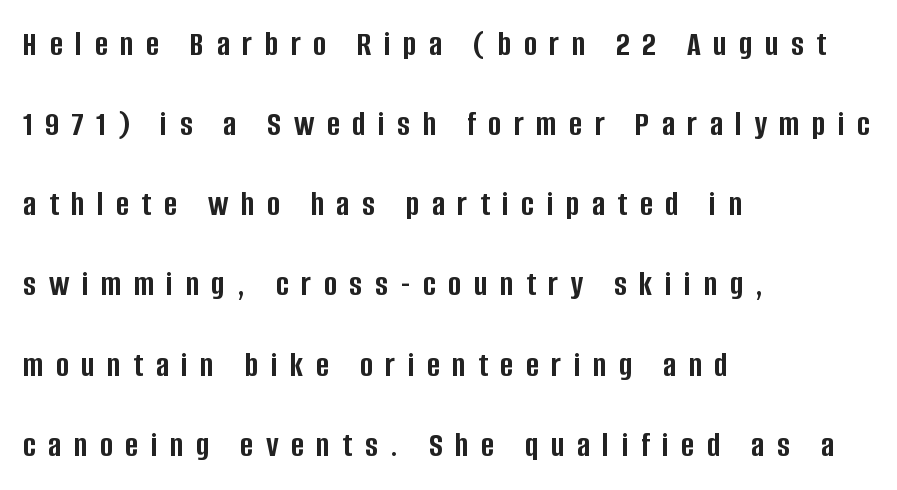
The image shows 35 px semibold, condensed sans-serif type, upright; set left-aligned, loose line spacing (2.29x), unusually wide letter spacing (+0.36 em), not underlined; low stroke contrast and a large x-height.
